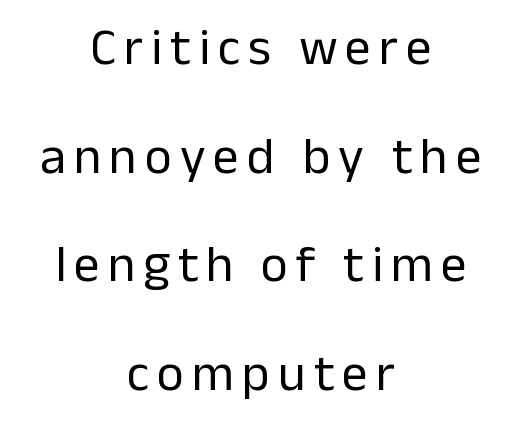
{"serif": "no", "italic": "no", "bold": "no", "weight": "regular", "width": "normal", "stroke_contrast": "low", "x_height": "medium", "monospaced": "no", "underline": "no", "align": "center", "line_spacing": "loose", "line_spacing_ratio": 2.09, "glyph_px": 52}
